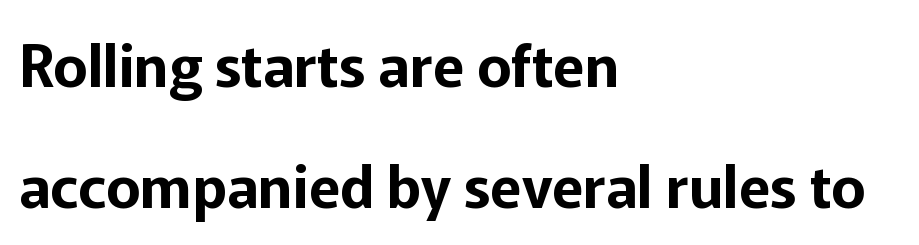
The image shows 58 px sans-serif type, upright; set left-aligned, loose line spacing (2.09x), normal letter spacing, not underlined; low stroke contrast and a medium x-height.
